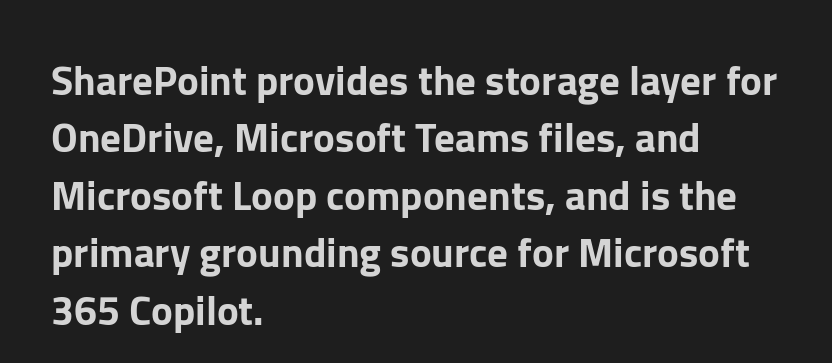
The image shows 41 px sans-serif type, upright; set left-aligned, normal line spacing (1.4x), normal letter spacing, not underlined; low stroke contrast and a medium x-height.
